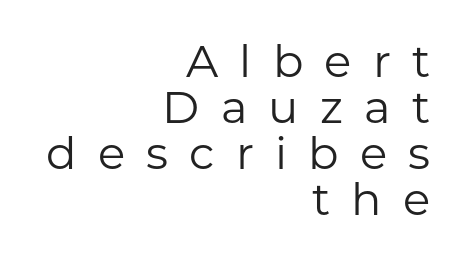
The image shows 45 px regular-weight sans-serif type, upright; set right-aligned, tight line spacing (1.02x), unusually wide letter spacing (+0.47 em), not underlined; low stroke contrast and a medium x-height.
